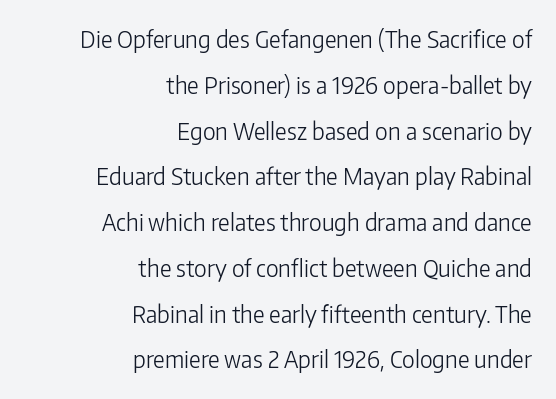
Between one letter and the next there's only the usual sliver of space. The strokes are not fattened; the text isn't bold. Underlining? Definitely not there. Posture: vertical. Reading down the column, the eye jumps a long way to each next line.
